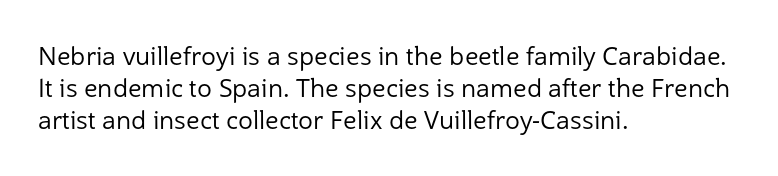
The image shows 25 px text type, upright; set left-aligned, normal line spacing (1.29x), normal letter spacing, not underlined.
